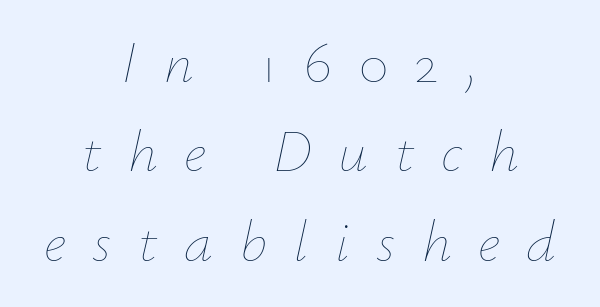
{"italic": "yes", "lean": "right", "slant_degrees": 12, "bold": "no", "weight": "thin", "width": "normal", "stroke_contrast": "low", "x_height": "small", "monospaced": "no", "underline": "no", "align": "center", "line_spacing": "normal", "line_spacing_ratio": 1.54, "letter_spacing": "wide", "letter_spacing_em": 0.46, "glyph_px": 58}
